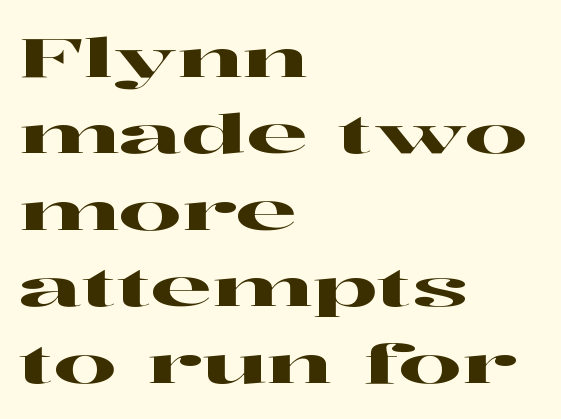
The image shows 55 px wide serif type, upright; set left-aligned, normal line spacing (1.39x), normal letter spacing, not underlined; high stroke contrast and a medium x-height.
